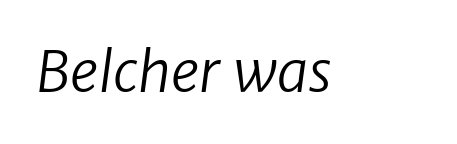
The face used here is proportionally spaced, like ordinary book or web type. The gaps between neighbouring characters are ordinary and unremarkable. The font is comparable to plain body text, perhaps lighter. I'd call this a sans setting — the letters go barefoot. The strip under each line holds only bare page.
